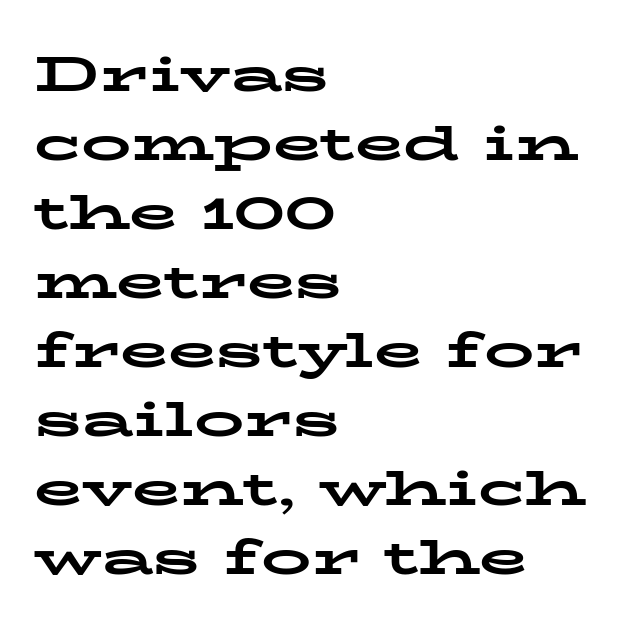
{"serif": "yes", "italic": "no", "bold": "yes", "weight": "bold", "width": "wide", "stroke_contrast": "low", "x_height": "medium", "monospaced": "no", "underline": "no", "align": "left", "line_spacing": "normal", "line_spacing_ratio": 1.38, "letter_spacing": "normal", "letter_spacing_em": 0.0, "glyph_px": 50}
